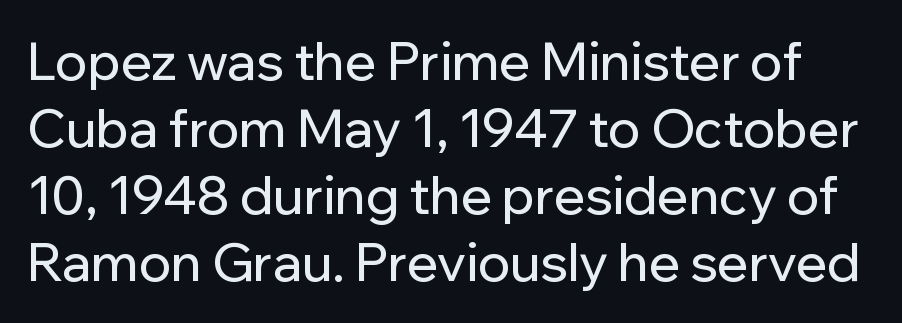
Q: Is the text italic (slanted)? A: No, it is upright.
Q: Is the typeface a serif or a sans-serif typeface? A: Sans-serif.
Q: Is the text underlined? A: No.
Q: Is the spacing between letters normal or unusually wide? A: Normal.
Q: Is the spacing between lines tight, normal or loose? A: Normal.
Q: Width (condensed, normal, or wide)? A: Normal.
Q: Stroke contrast? A: Low.
Q: x-height? A: Medium.
Q: Monospaced? A: No.
